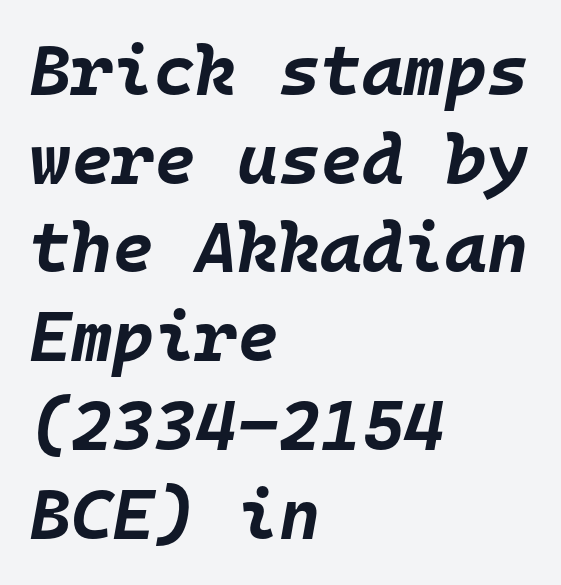
The image shows 71 px bold type, italic (leaning right), monospaced; set left-aligned, normal line spacing (1.25x), normal letter spacing, not underlined; low stroke contrast and a large x-height.
